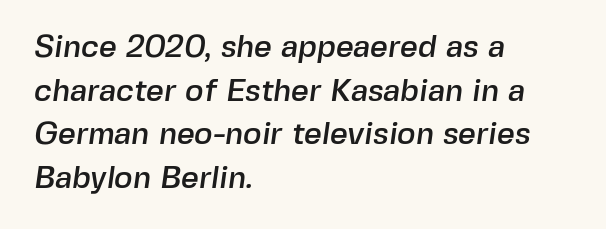
Q: Is the typeface a serif or a sans-serif typeface? A: Sans-serif.
Q: Is the text underlined? A: No.
Q: How is the paragraph aligned? A: Left-aligned.
Q: Is the spacing between letters normal or unusually wide? A: Normal.
Q: Is the spacing between lines tight, normal or loose? A: Normal.
Q: Width (condensed, normal, or wide)? A: Normal.
Q: x-height? A: Medium.
Q: Monospaced? A: No.
